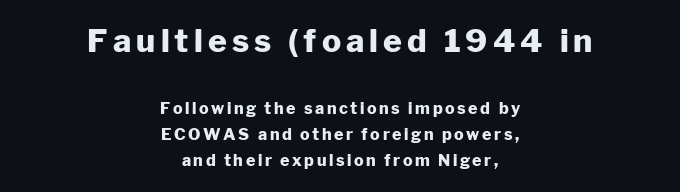
The image shows 32 px heavy sans-serif type, upright; set centered, normal line spacing (1.62x), not underlined; the first (top) block is 2.0x larger; low stroke contrast and a medium x-height.
